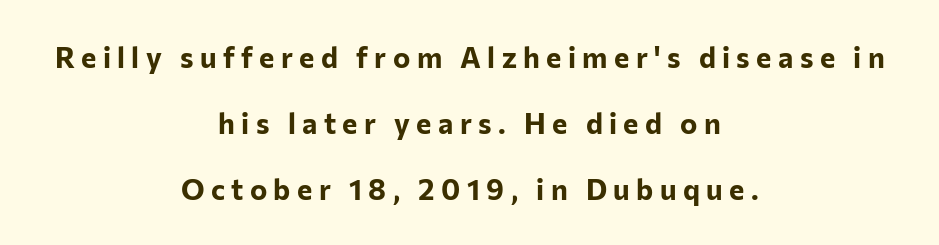
The image shows 29 px bold sans-serif type, upright; set centered, loose line spacing (2.28x), unusually wide letter spacing (+0.22 em), not underlined; low stroke contrast and a medium x-height.
